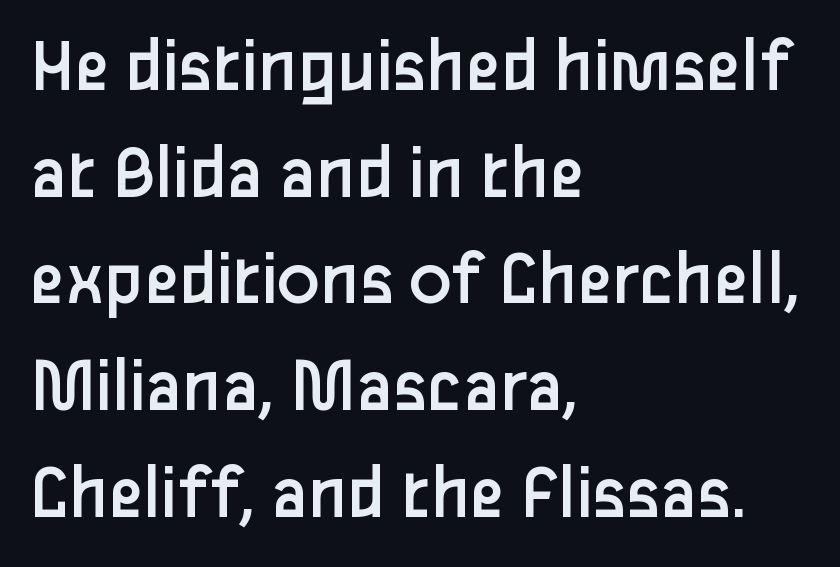
{"serif": "no", "italic": "no", "bold": "no", "weight": "regular", "width": "normal", "stroke_contrast": "low", "x_height": "medium", "monospaced": "no", "underline": "no", "align": "left", "line_spacing": "normal", "line_spacing_ratio": 1.35, "letter_spacing": "normal", "letter_spacing_em": 0.0, "glyph_px": 79}
